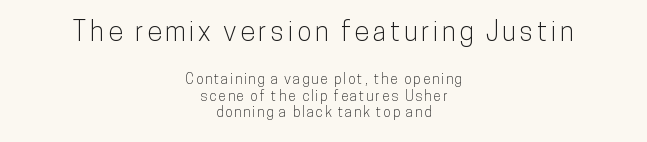
{"italic": "no", "underline": "no", "align": "center", "line_spacing_ratio": 1.18, "larger_block": "first", "size_ratio": 1.93, "glyph_px": 27}
